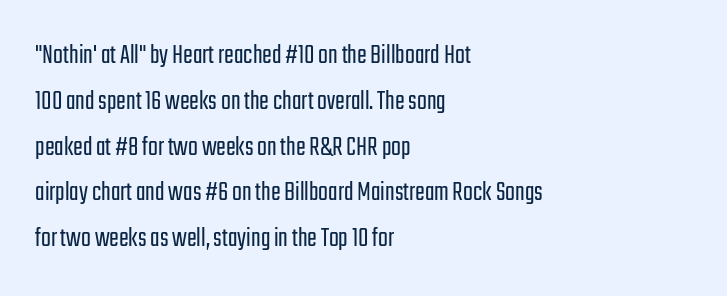
{"serif": "no", "italic": "no", "bold": "no", "weight": "light", "width": "condensed", "stroke_contrast": "low", "x_height": "medium", "monospaced": "no", "underline": "no", "align": "left", "line_spacing": "normal", "line_spacing_ratio": 1.58, "letter_spacing": "normal", "letter_spacing_em": 0.0, "glyph_px": 29}
